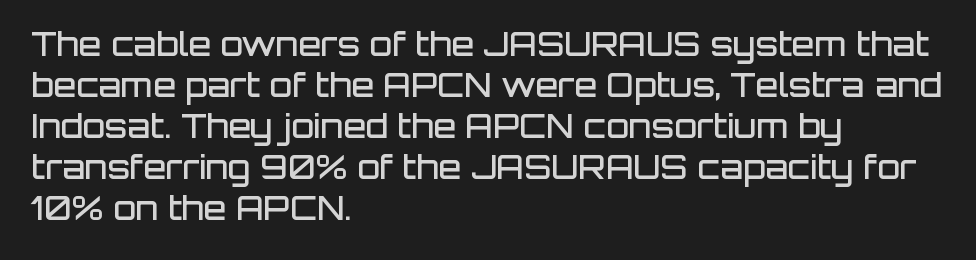
The image shows 33 px semibold sans-serif type, upright; set left-aligned, line spacing 1.24x, normal letter spacing, not underlined; low stroke contrast and a large x-height.
